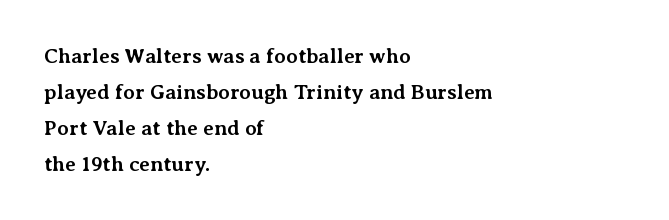
Q: Is the text bold? A: Yes.
Q: Is the text italic (slanted)? A: No, it is upright.
Q: Is the text underlined? A: No.
Q: How is the paragraph aligned? A: Left-aligned.
Q: Is the spacing between letters normal or unusually wide? A: Normal.
